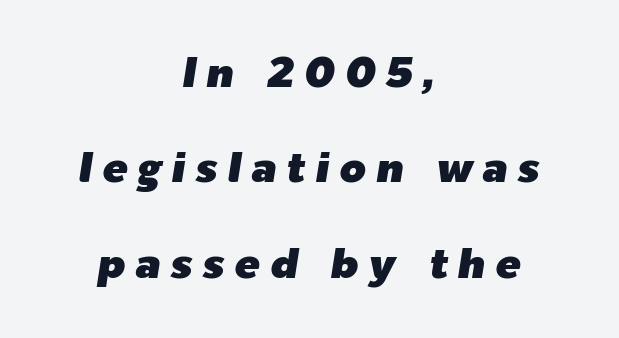
{"italic": "yes", "lean": "right", "slant_degrees": 9, "width": "normal", "stroke_contrast": "low", "x_height": "medium", "monospaced": "no", "underline": "no", "align": "center", "line_spacing": "loose", "line_spacing_ratio": 2.27, "letter_spacing": "wide", "letter_spacing_em": 0.24, "glyph_px": 42}
